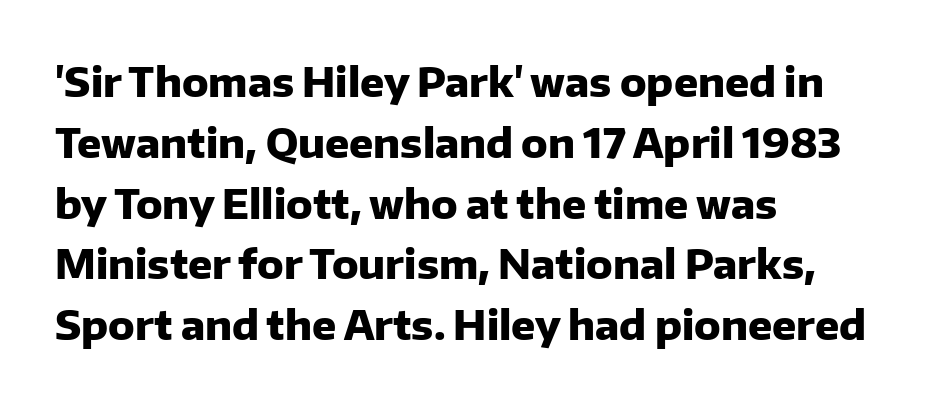
{"serif": "no", "italic": "no", "bold": "yes", "weight": "heavy", "width": "normal", "stroke_contrast": "low", "x_height": "medium", "monospaced": "no", "underline": "no", "align": "left", "line_spacing": "normal", "line_spacing_ratio": 1.52, "letter_spacing": "normal", "letter_spacing_em": 0.0, "glyph_px": 40}
